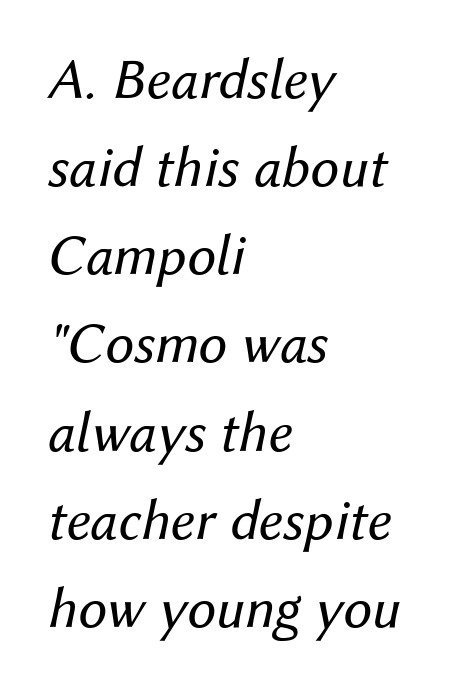
The image shows 58 px regular-weight type, italic (leaning right); set left-aligned, normal line spacing (1.52x), normal letter spacing, not underlined; medium stroke contrast and a medium x-height.
